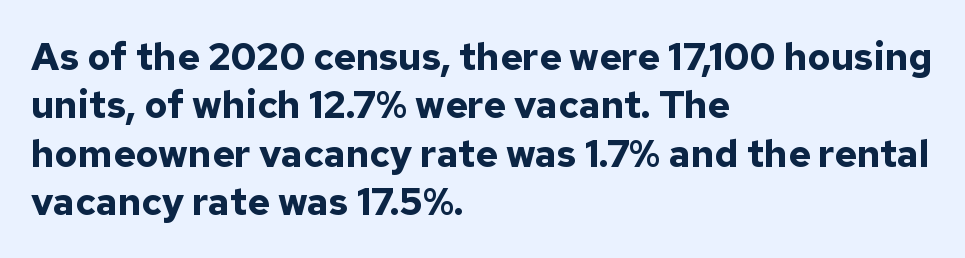
Q: Is the text bold? A: Yes.
Q: Is the text italic (slanted)? A: No, it is upright.
Q: Is the typeface a serif or a sans-serif typeface? A: Sans-serif.
Q: Is the text underlined? A: No.
Q: How is the paragraph aligned? A: Left-aligned.
Q: Is the spacing between letters normal or unusually wide? A: Normal.
Q: Is the spacing between lines tight, normal or loose? A: Normal.
Q: Width (condensed, normal, or wide)? A: Normal.
Q: Stroke contrast? A: Low.
Q: x-height? A: Medium.
Q: Monospaced? A: No.
